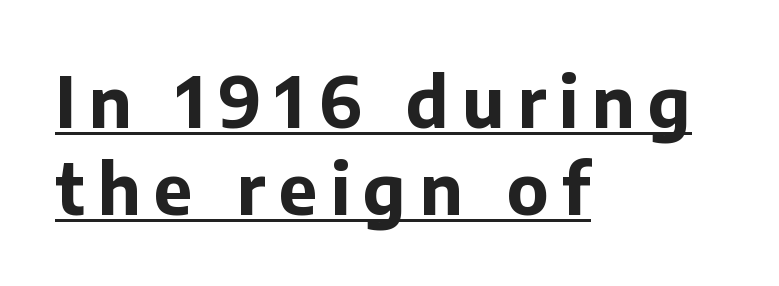
Q: Is the text bold? A: Yes.
Q: Is the text italic (slanted)? A: No, it is upright.
Q: Is the typeface a serif or a sans-serif typeface? A: Sans-serif.
Q: Is the text underlined? A: Yes.
Q: How is the paragraph aligned? A: Left-aligned.
Q: Width (condensed, normal, or wide)? A: Normal.
Q: Stroke contrast? A: Low.
Q: x-height? A: Medium.
Q: Monospaced? A: No.
